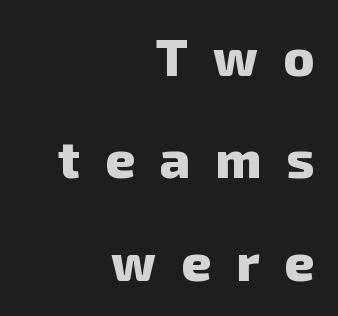
The image shows 52 px heavy sans-serif type; set right-aligned, loose line spacing (1.97x), unusually wide letter spacing (+0.48 em), not underlined; low stroke contrast and a medium x-height.
